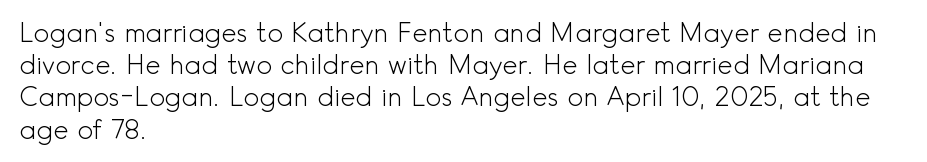
Q: Is the text bold? A: No.
Q: Is the text italic (slanted)? A: No, it is upright.
Q: Is the text underlined? A: No.
Q: How is the paragraph aligned? A: Left-aligned.
Q: Is the spacing between letters normal or unusually wide? A: Normal.
